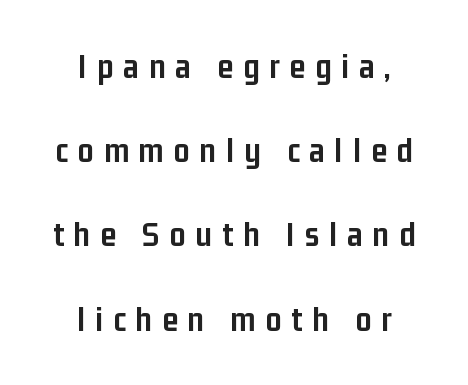
Vertically, the passage feels expansive, rows floating well apart. The font family rendered here belongs to the sans-serif group. In terms of posture, this sample is upright. How are the letters spaced? Widely, with obvious added tracking.
